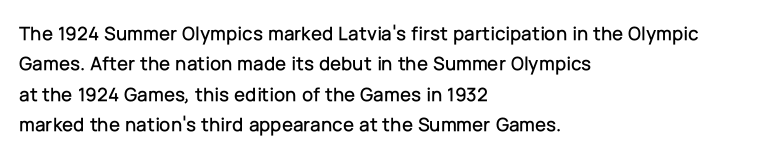
The image shows 20 px text type, upright; set left-aligned, normal line spacing (1.52x), normal letter spacing, not underlined.
